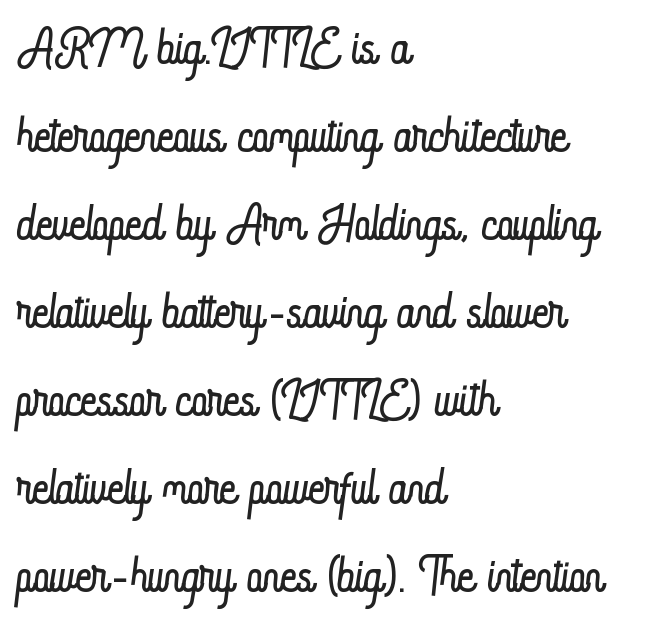
Q: Is the text bold? A: No.
Q: Is the text underlined? A: No.
Q: How is the paragraph aligned? A: Left-aligned.
Q: Is the spacing between letters normal or unusually wide? A: Normal.
Q: Width (condensed, normal, or wide)? A: Condensed.
Q: Stroke contrast? A: Low.
Q: x-height? A: Small.
Q: Monospaced? A: No.
